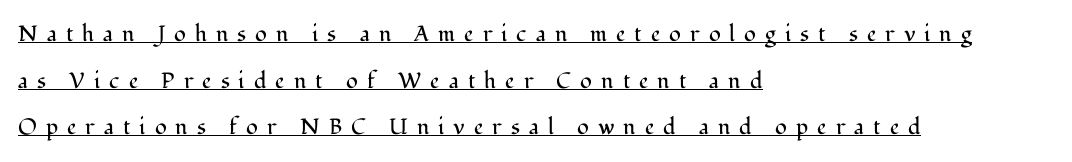
Q: Is the text bold? A: No.
Q: Is the text italic (slanted)? A: No, it is upright.
Q: Is the text underlined? A: Yes.
Q: How is the paragraph aligned? A: Left-aligned.
Q: Is the spacing between letters normal or unusually wide? A: Unusually wide.
Q: Is the spacing between lines tight, normal or loose? A: Loose.
